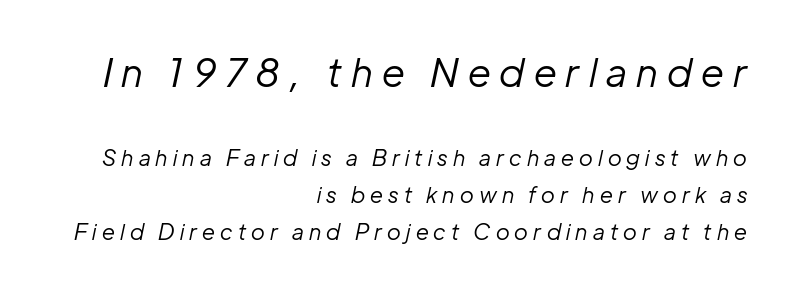
Of the two passages, the one on top uses the larger point size. No letter is thick-stroked: the sample isn't bold. Students, note that the glyphs here are deliberately spaced far apart. The foot of each line stays bare and open. Compared with a flush-left layout, this one pins lines to the opposite, right side.
